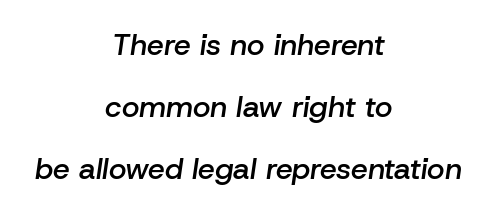
The image shows 30 px semibold type, italic (leaning right); set centered, loose line spacing (2.07x), normal letter spacing, not underlined; low stroke contrast and a medium x-height.
